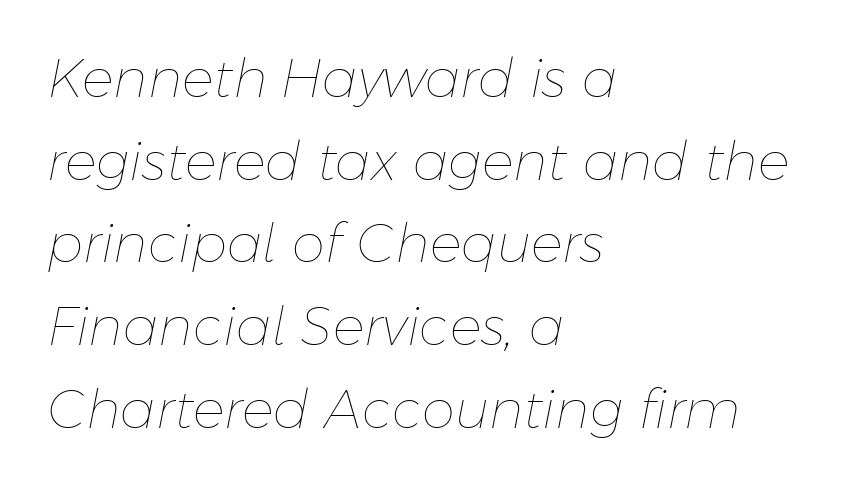
Q: Is the text bold? A: No.
Q: Is the text italic (slanted)? A: Yes, it leans right by about 11 degrees.
Q: Is the text underlined? A: No.
Q: How is the paragraph aligned? A: Left-aligned.
Q: Is the spacing between letters normal or unusually wide? A: Normal.
Q: Is the spacing between lines tight, normal or loose? A: Normal.
Q: Width (condensed, normal, or wide)? A: Normal.
Q: Stroke contrast? A: Low.
Q: x-height? A: Medium.
Q: Monospaced? A: No.
